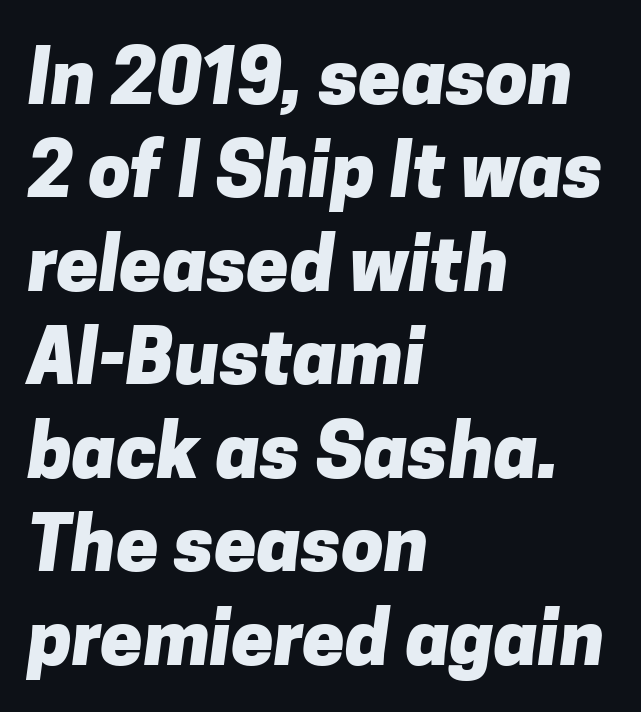
{"serif": "no", "bold": "yes", "weight": "heavy", "width": "normal", "stroke_contrast": "low", "x_height": "medium", "monospaced": "no", "underline": "no", "align": "left", "line_spacing_ratio": 1.23, "letter_spacing": "normal", "letter_spacing_em": 0.0, "glyph_px": 76}
